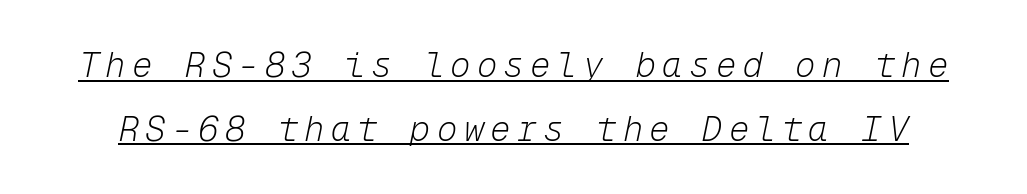
Q: Is the text bold? A: No.
Q: Is the text italic (slanted)? A: Yes, it leans right by about 12 degrees.
Q: Is the text underlined? A: Yes.
Q: Width (condensed, normal, or wide)? A: Normal.
Q: Stroke contrast? A: Low.
Q: x-height? A: Medium.
Q: Monospaced? A: Yes.
